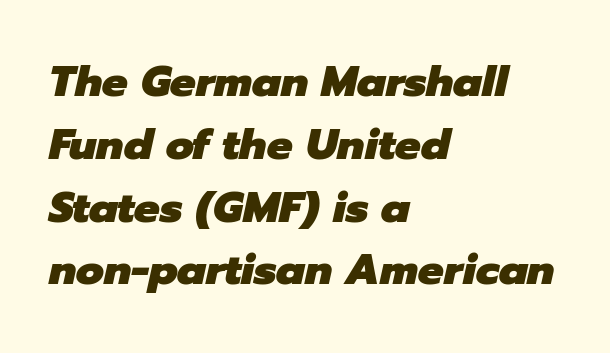
The image shows 43 px heavy type, italic (leaning right); set left-aligned, normal line spacing (1.46x), normal letter spacing, not underlined; low stroke contrast and a medium x-height.
